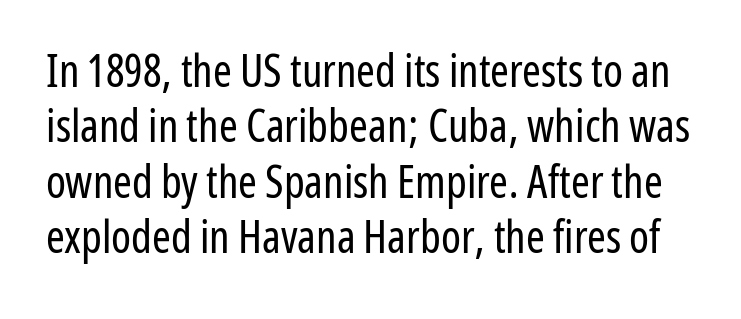
{"serif": "no", "italic": "no", "bold": "no", "weight": "regular", "width": "condensed", "stroke_contrast": "low", "x_height": "medium", "monospaced": "no", "underline": "no", "line_spacing_ratio": 1.23, "letter_spacing": "normal", "letter_spacing_em": 0.0, "glyph_px": 45}
